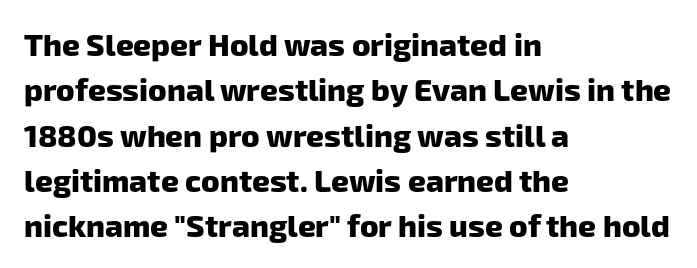
The designer left line spacing at the default. Alignment: flush left. Weight check: bold — yes, fully. Is the letter spacing exaggerated? No — it looks like the ordinary default. The passage shown is typed in a proportional face where columns would drift.
